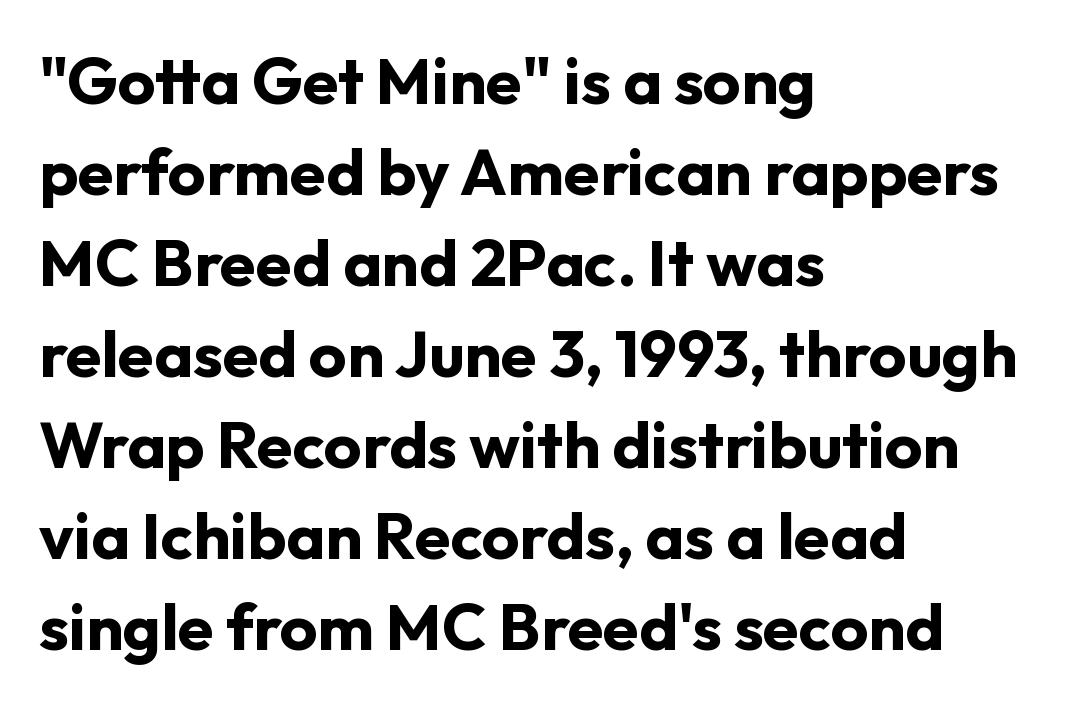
{"serif": "no", "italic": "no", "bold": "yes", "weight": "bold", "width": "normal", "stroke_contrast": "low", "x_height": "medium", "monospaced": "no", "underline": "no", "align": "left", "line_spacing": "normal", "line_spacing_ratio": 1.4, "letter_spacing": "normal", "letter_spacing_em": 0.0, "glyph_px": 65}
